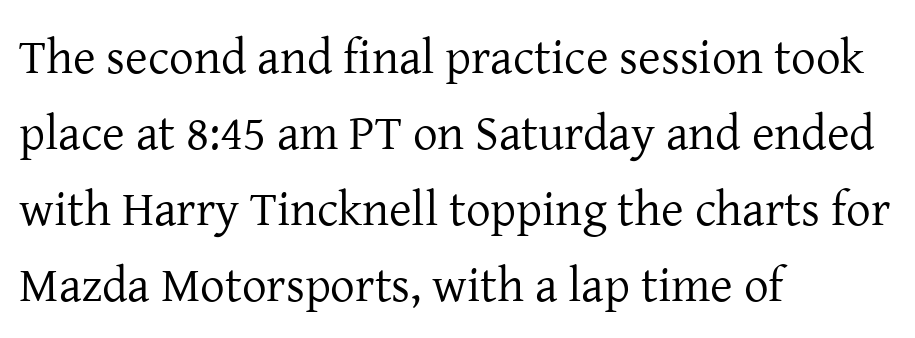
The image shows 49 px regular-weight serif type, upright; set left-aligned, normal line spacing (1.55x), normal letter spacing, not underlined; low stroke contrast and a medium x-height.
